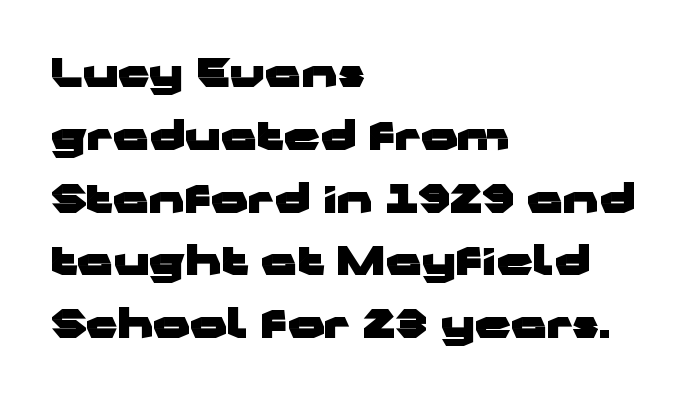
Q: Is the text bold? A: Yes.
Q: Is the text italic (slanted)? A: No, it is upright.
Q: Is the typeface a serif or a sans-serif typeface? A: Sans-serif.
Q: Is the text underlined? A: No.
Q: How is the paragraph aligned? A: Left-aligned.
Q: Is the spacing between letters normal or unusually wide? A: Normal.
Q: Is the spacing between lines tight, normal or loose? A: Normal.
Q: Width (condensed, normal, or wide)? A: Wide.
Q: Stroke contrast? A: Low.
Q: x-height? A: Medium.
Q: Monospaced? A: No.
